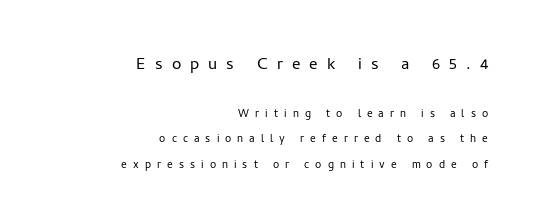
The image shows 21 px text type, upright; set right-aligned, line spacing 1.79x, unusually wide letter spacing (+0.43 em), not underlined; the first (top) block is 1.5x larger.
